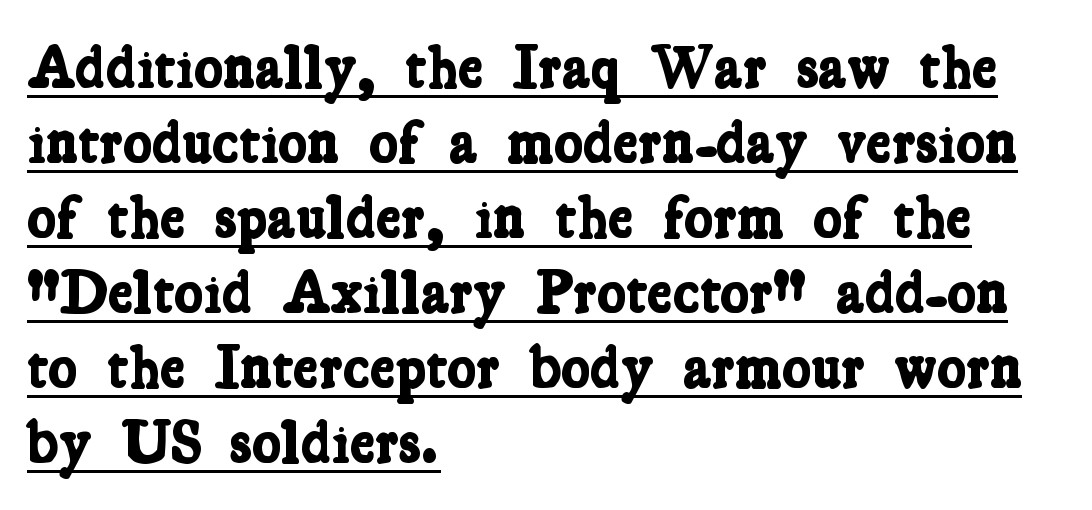
{"serif": "yes", "bold": "yes", "weight": "bold", "width": "condensed", "stroke_contrast": "low", "x_height": "medium", "monospaced": "no", "underline": "yes", "align": "left", "line_spacing_ratio": 1.23, "letter_spacing": "normal", "letter_spacing_em": 0.0, "glyph_px": 61}
